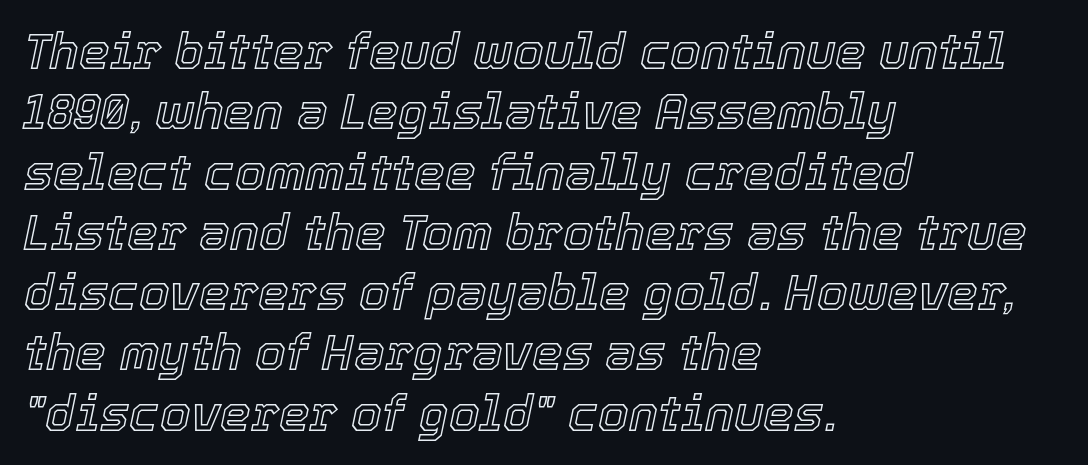
The image shows 49 px text type, italic (leaning right); set left-aligned, line spacing 1.23x, normal letter spacing, not underlined; a medium x-height.
